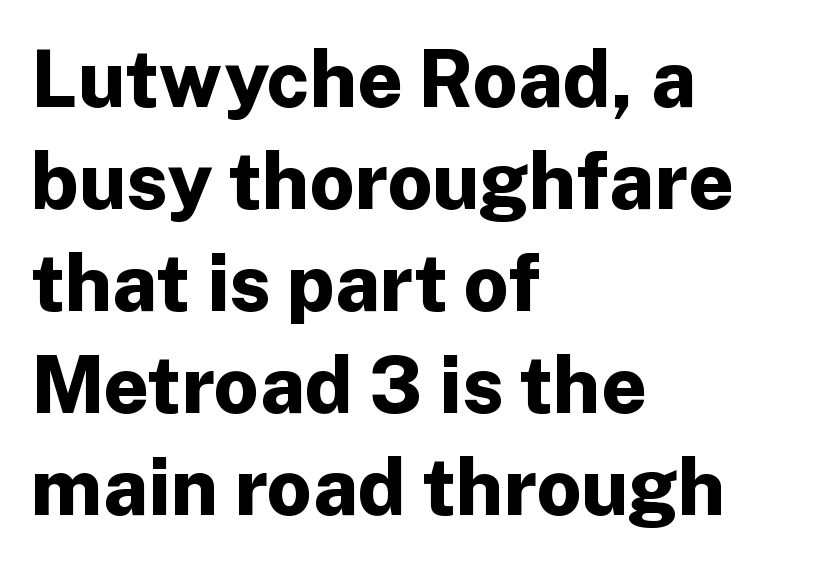
Typographic density is high because the face is bold. Horizontally, the lines are justified to the leading edge only. Character widths vary here, with narrow letters taking less room than wide ones. Italic: no, the glyphs are upright roman.
